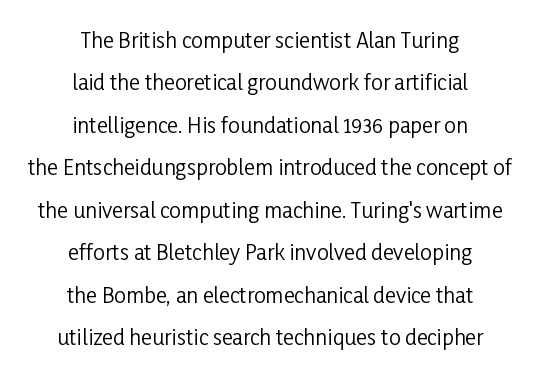
The image shows 21 px text type, upright; set centered, loose line spacing (2.02x), normal letter spacing, not underlined.
